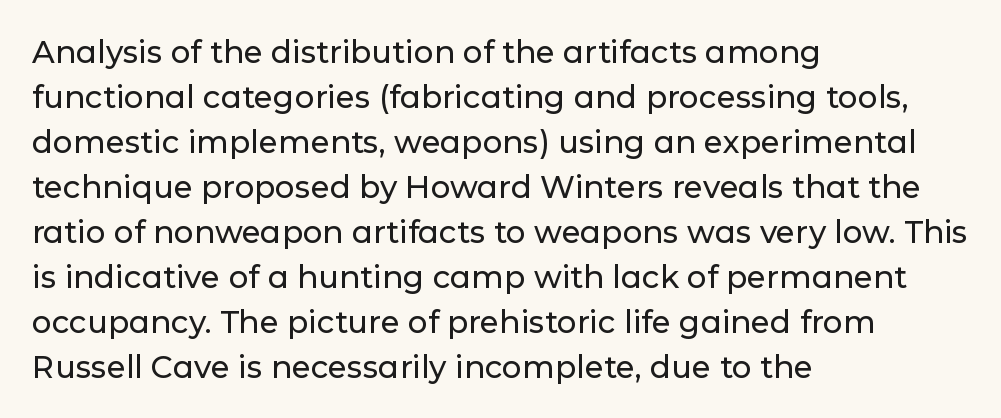
Q: Is the text italic (slanted)? A: No, it is upright.
Q: Is the typeface a serif or a sans-serif typeface? A: Sans-serif.
Q: Is the text underlined? A: No.
Q: How is the paragraph aligned? A: Left-aligned.
Q: Is the spacing between letters normal or unusually wide? A: Normal.
Q: Is the spacing between lines tight, normal or loose? A: Normal.
Q: Width (condensed, normal, or wide)? A: Normal.
Q: Stroke contrast? A: Low.
Q: x-height? A: Medium.
Q: Monospaced? A: No.
